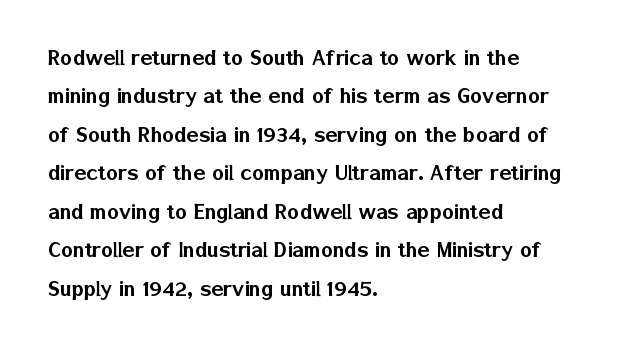
{"italic": "no", "underline": "no", "align": "left", "line_spacing": "normal", "line_spacing_ratio": 1.54, "letter_spacing": "normal", "letter_spacing_em": 0.0, "glyph_px": 25}
